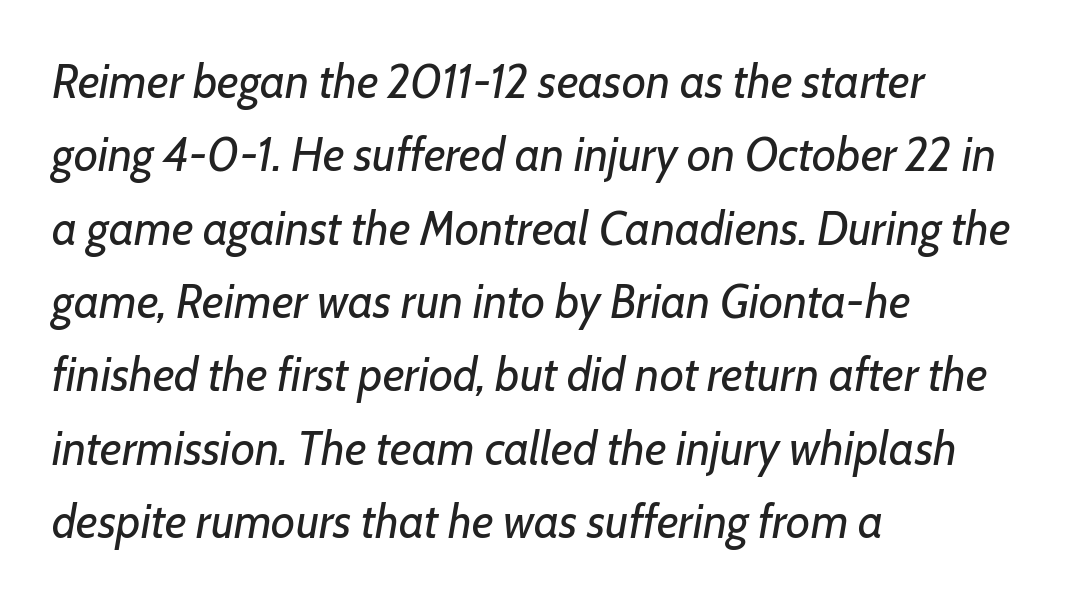
Q: Is the text bold? A: No.
Q: Is the text italic (slanted)? A: Yes, it leans right by about 7 degrees.
Q: Is the text underlined? A: No.
Q: How is the paragraph aligned? A: Left-aligned.
Q: Is the spacing between letters normal or unusually wide? A: Normal.
Q: Is the spacing between lines tight, normal or loose? A: Normal.
Q: Width (condensed, normal, or wide)? A: Normal.
Q: Stroke contrast? A: Low.
Q: x-height? A: Medium.
Q: Monospaced? A: No.
